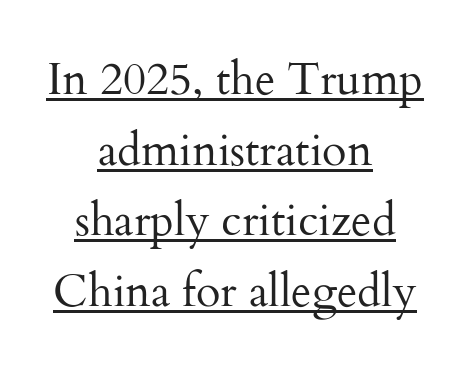
The image shows 45 px regular-weight serif type, upright; set centered, normal line spacing (1.57x), normal letter spacing, underlined; medium stroke contrast and a small x-height.
